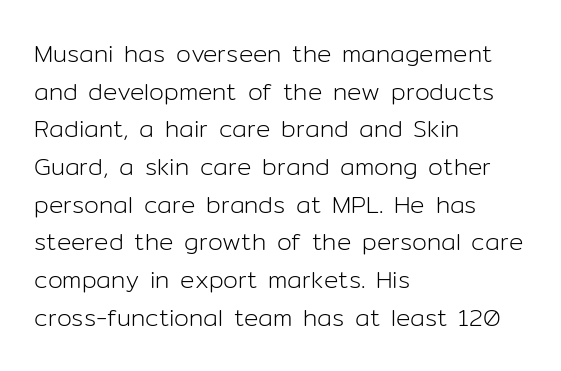
Q: Is the text bold? A: No.
Q: Is the text italic (slanted)? A: No, it is upright.
Q: Is the text underlined? A: No.
Q: How is the paragraph aligned? A: Left-aligned.
Q: Is the spacing between letters normal or unusually wide? A: Normal.
Q: Is the spacing between lines tight, normal or loose? A: Normal.
